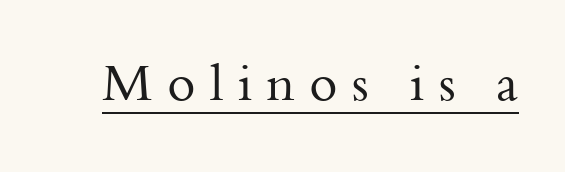
Q: Is the text bold? A: No.
Q: Is the text italic (slanted)? A: No, it is upright.
Q: Is the typeface a serif or a sans-serif typeface? A: Serif.
Q: Is the text underlined? A: Yes.
Q: Is the spacing between letters normal or unusually wide? A: Unusually wide.
Q: Width (condensed, normal, or wide)? A: Normal.
Q: Stroke contrast? A: Medium.
Q: x-height? A: Small.
Q: Monospaced? A: No.
